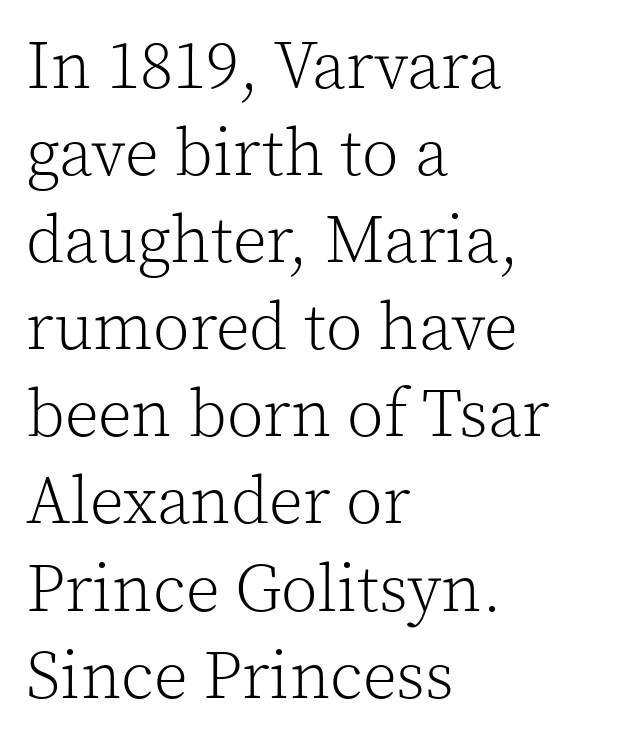
{"serif": "yes", "italic": "no", "bold": "no", "weight": "light", "width": "normal", "x_height": "medium", "monospaced": "no", "underline": "no", "align": "left", "line_spacing": "normal", "line_spacing_ratio": 1.3, "letter_spacing": "normal", "letter_spacing_em": 0.0, "glyph_px": 67}
